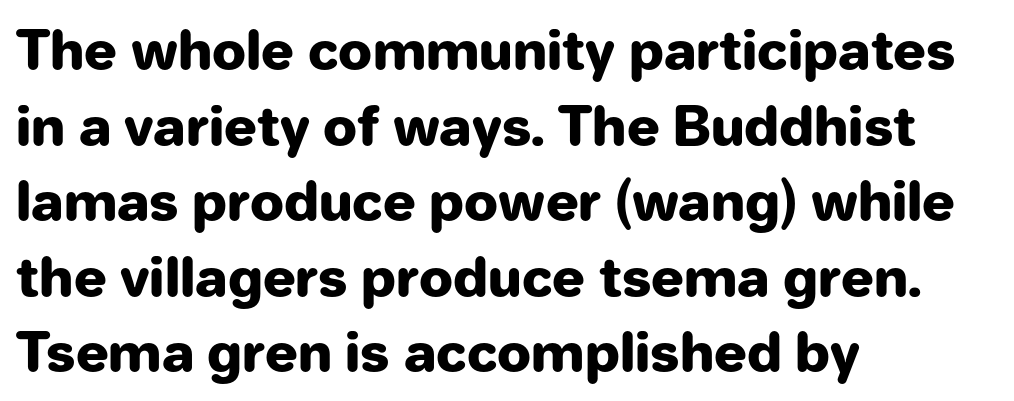
{"serif": "no", "italic": "no", "bold": "yes", "weight": "heavy", "width": "normal", "stroke_contrast": "low", "x_height": "medium", "monospaced": "no", "underline": "no", "align": "left", "line_spacing": "normal", "line_spacing_ratio": 1.4, "letter_spacing": "normal", "letter_spacing_em": 0.0, "glyph_px": 54}
